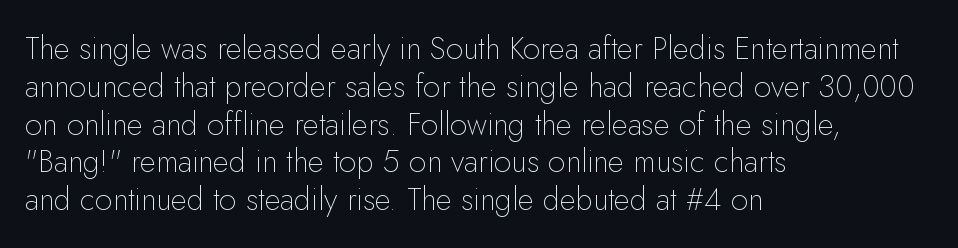
{"serif": "no", "italic": "no", "bold": "no", "weight": "thin", "width": "normal", "stroke_contrast": "low", "x_height": "small", "monospaced": "no", "underline": "no", "align": "left", "line_spacing_ratio": 1.22, "letter_spacing": "normal", "letter_spacing_em": 0.0, "glyph_px": 31}
